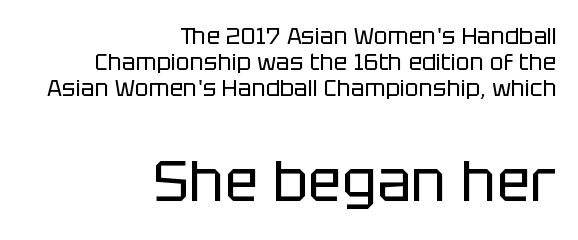
The image shows 57 px regular-weight sans-serif type, upright; set right-aligned, tight line spacing (1.12x), normal letter spacing, not underlined; the second (bottom) block is 2.48x larger; low stroke contrast and a large x-height.
